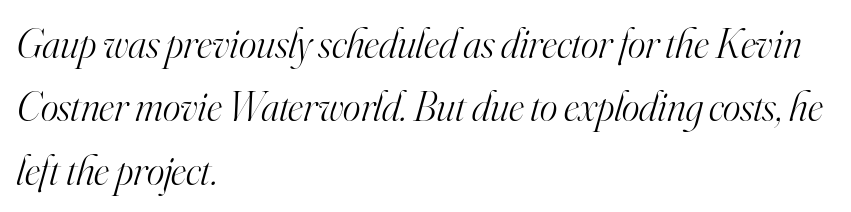
Regarding serifs, this sample has them. Spacing verdict: proportional, widths tailored to each character. Reading down the block, your eye returns to a fixed left position each line. Notice how the stems are inclined rather than vertical — that's the hallmark of italics. No letter is thick-stroked: the sample isn't bold.
